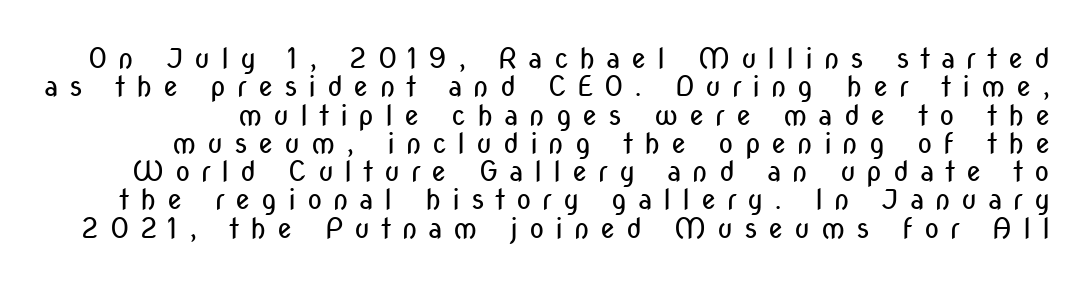
The image shows 28 px regular-weight, condensed sans-serif type, upright; set tight line spacing (1.01x), unusually wide letter spacing (+0.38 em), not underlined; low stroke contrast and a medium x-height.
